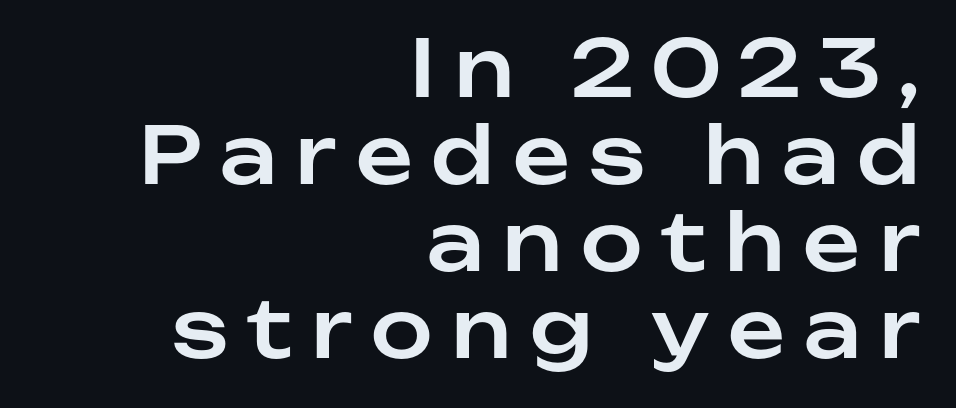
The image shows 79 px sans-serif type, upright; set right-aligned, tight line spacing (1.1x), unusually wide letter spacing (+0.24 em), not underlined; low stroke contrast and a medium x-height.
